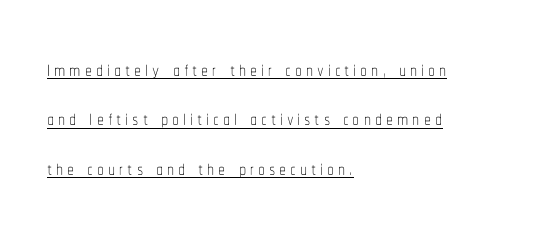
{"italic": "no", "bold": "no", "weight": "thin", "width": "condensed", "stroke_contrast": "low", "x_height": "medium", "monospaced": "no", "underline": "yes", "align": "left", "line_spacing_ratio": 1.76, "glyph_px": 28}
